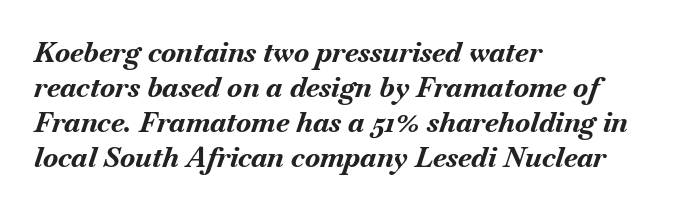
{"italic": "yes", "lean": "right", "slant_degrees": 18, "bold": "yes", "weight": "bold", "width": "normal", "stroke_contrast": "medium", "x_height": "small", "monospaced": "no", "underline": "no", "align": "left", "line_spacing": "normal", "line_spacing_ratio": 1.25, "letter_spacing": "normal", "letter_spacing_em": 0.0, "glyph_px": 28}
